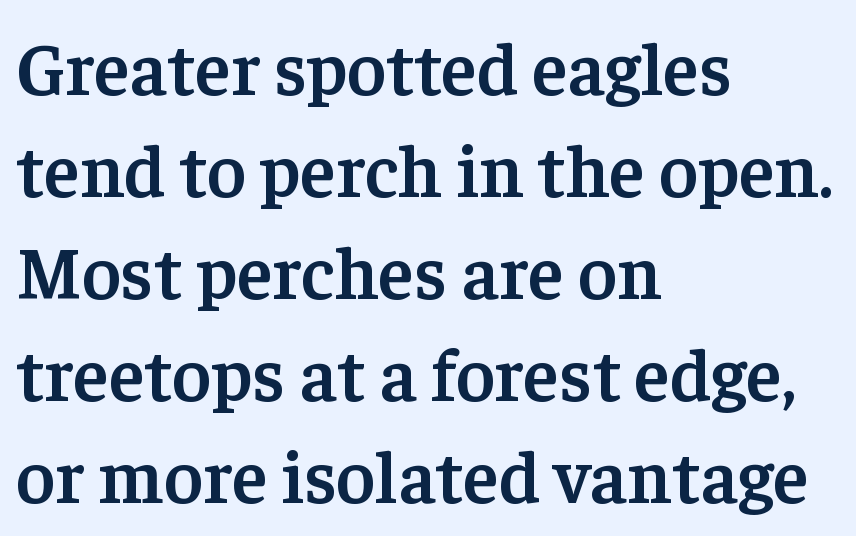
The passage shown is typed in a proportional face where columns would drift. The baseline area is clear. Short and long lines alike share a common starting point at left. Look at the bottom of the vertical strokes: they flare into serifs here. Leading: standard.
